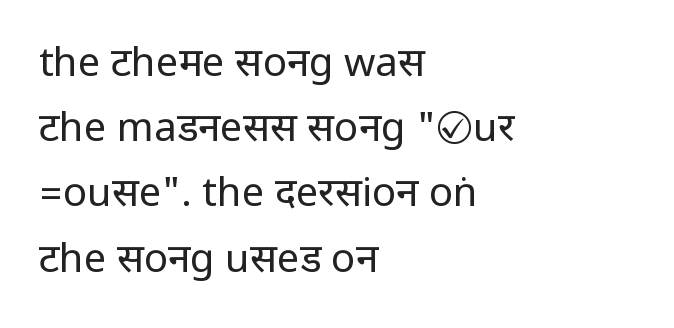
The axis of the letterforms is exactly vertical. Note: no serifs on the glyphs. Summary of weight: not heavy and not bold. Horizontal alignment here is leftward, the default for most running prose.
